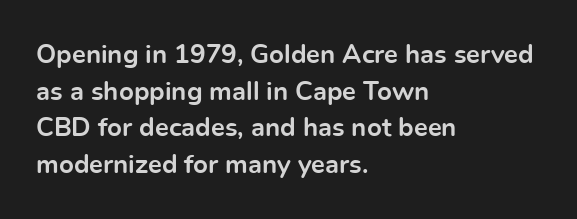
Q: Is the text bold? A: Yes.
Q: Is the text italic (slanted)? A: No, it is upright.
Q: Is the text underlined? A: No.
Q: How is the paragraph aligned? A: Left-aligned.
Q: Is the spacing between letters normal or unusually wide? A: Normal.
Q: Is the spacing between lines tight, normal or loose? A: Normal.
